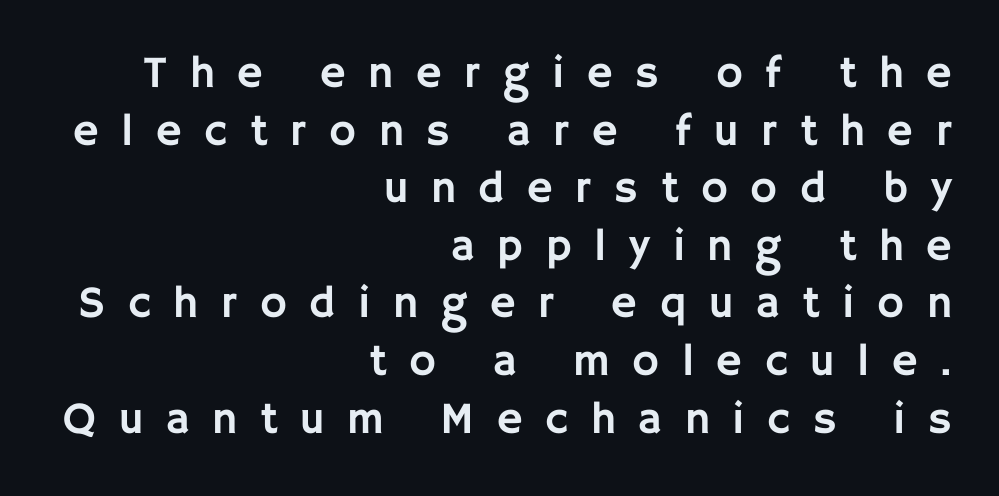
Rows of type keep a routine distance in the vertical direction. This rendering features lettering with no underline. Compared with a flush-left layout, this one pins lines to the opposite, right side. Each letter keeps its own natural width here, so spacing adapts to shape.
